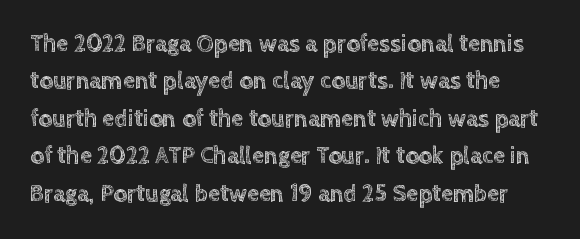
Glance below the letters and you will spot only blank space. The vertical gap from one line to the next is medium. Nope, not italic — everything's standing straight. Compared with typical body copy, the letter spacing here is the same.
